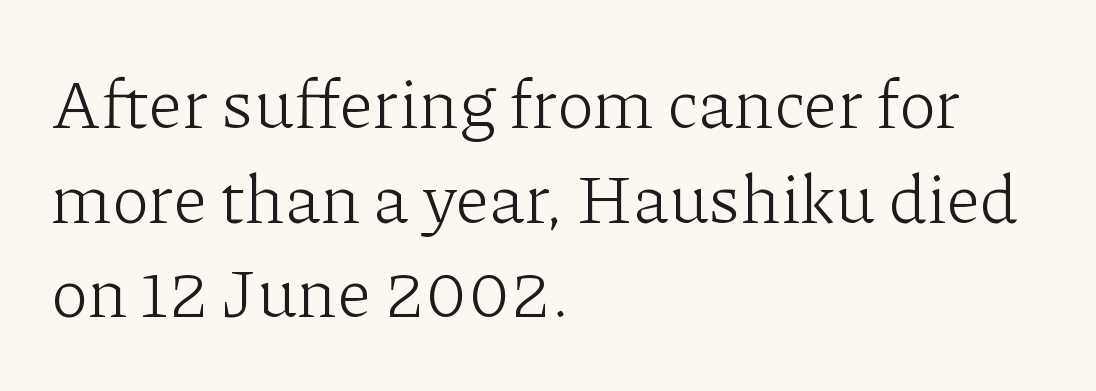
The words here are not underlined. Posture: straight, roman, zero tilt. The letters sit at their default tracking, neither squeezed nor spread. These lines are composed in type with serifs.
